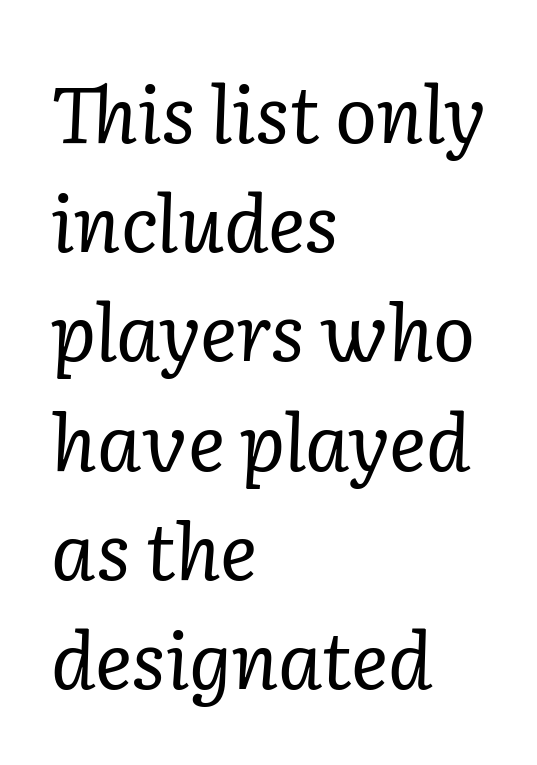
Q: Is the text bold? A: No.
Q: Is the text italic (slanted)? A: Yes, it leans right by about 2 degrees.
Q: Is the typeface a serif or a sans-serif typeface? A: Serif.
Q: Is the text underlined? A: No.
Q: How is the paragraph aligned? A: Left-aligned.
Q: Is the spacing between letters normal or unusually wide? A: Normal.
Q: Is the spacing between lines tight, normal or loose? A: Normal.
Q: Width (condensed, normal, or wide)? A: Normal.
Q: Stroke contrast? A: Low.
Q: x-height? A: Medium.
Q: Monospaced? A: No.
